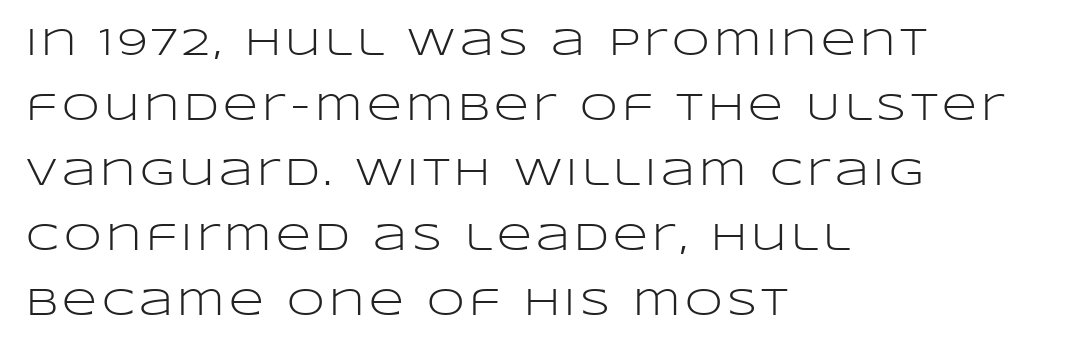
Reading down the block, your eye returns to a fixed left position each line. You could not count columns in this text — the font is proportionally spaced. This sample uses an upright cut, with every glyph sitting square on the baseline. The glyphs in this specimen are sans serif. Underlining? Definitely not there.
